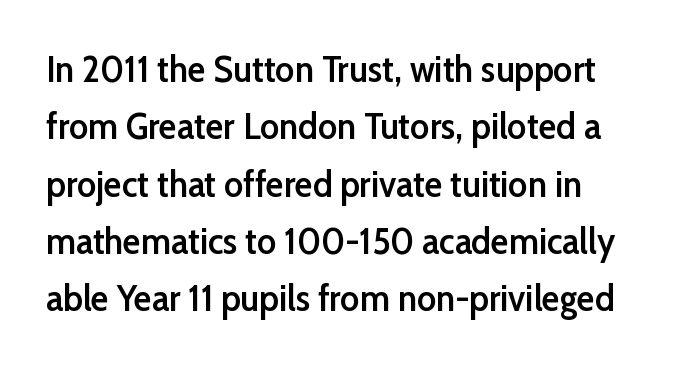
{"serif": "no", "italic": "no", "bold": "semi", "weight": "semibold", "width": "normal", "stroke_contrast": "low", "x_height": "medium", "monospaced": "no", "underline": "no", "align": "left", "line_spacing": "normal", "line_spacing_ratio": 1.55, "letter_spacing": "normal", "letter_spacing_em": 0.0, "glyph_px": 37}
